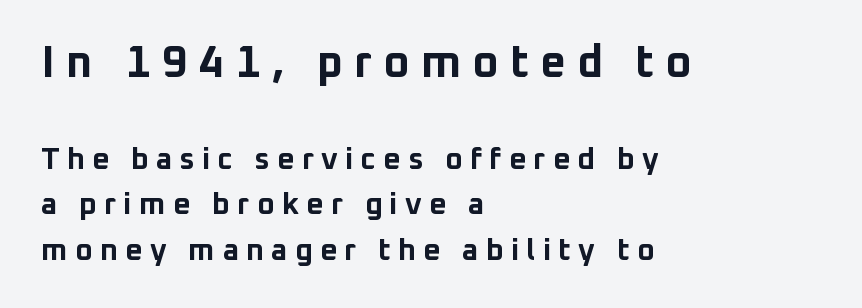
{"serif": "no", "italic": "no", "bold": "yes", "weight": "bold", "width": "normal", "stroke_contrast": "low", "x_height": "medium", "monospaced": "no", "underline": "no", "align": "left", "line_spacing": "normal", "line_spacing_ratio": 1.51, "letter_spacing": "wide", "letter_spacing_em": 0.24, "larger_block": "first", "size_ratio": 1.5, "glyph_px": 45}
